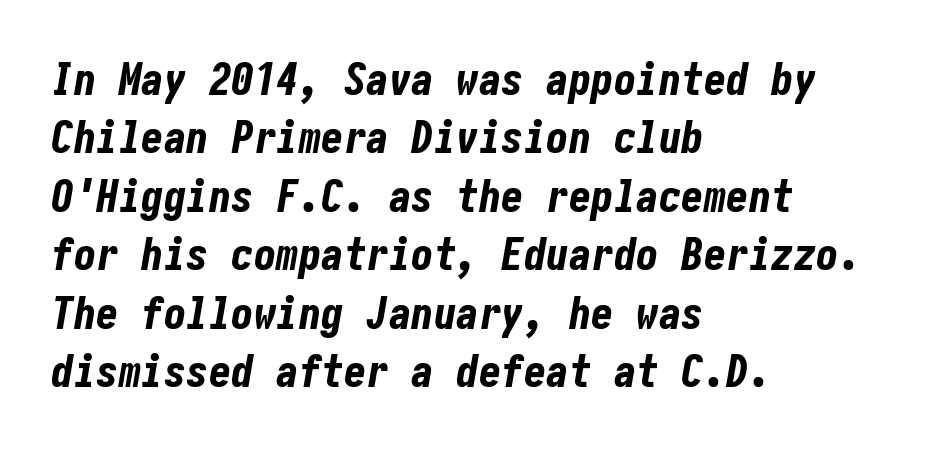
The face used here has a pronounced slope to its letters. All the whitespace from short lines collects on the right. Unmarked baselines from the first word to the last. Vertically, the passage feels balanced, rows spaced as you'd expect. As a designer I'd log this as weight 700, bold.
